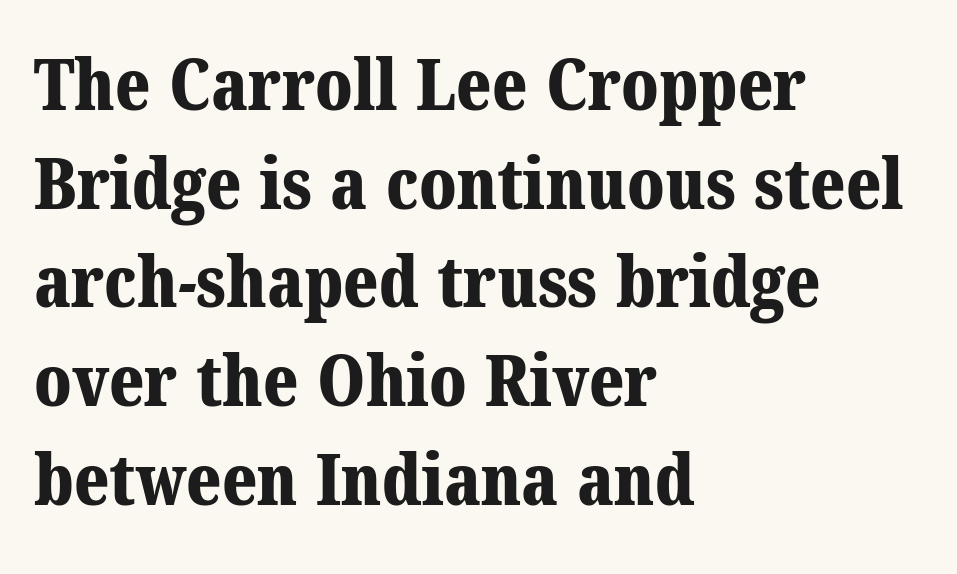
{"serif": "yes", "bold": "yes", "weight": "bold", "width": "normal", "stroke_contrast": "medium", "x_height": "medium", "monospaced": "no", "underline": "no", "align": "left", "line_spacing": "normal", "line_spacing_ratio": 1.39, "letter_spacing": "normal", "letter_spacing_em": 0.0, "glyph_px": 71}
